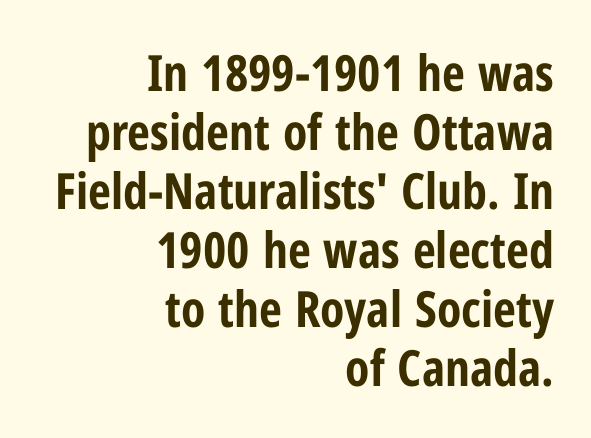
{"serif": "no", "italic": "no", "bold": "yes", "weight": "bold", "width": "condensed", "stroke_contrast": "low", "x_height": "medium", "monospaced": "no", "underline": "no", "align": "right", "line_spacing_ratio": 1.18, "letter_spacing": "normal", "letter_spacing_em": 0.0, "glyph_px": 50}
